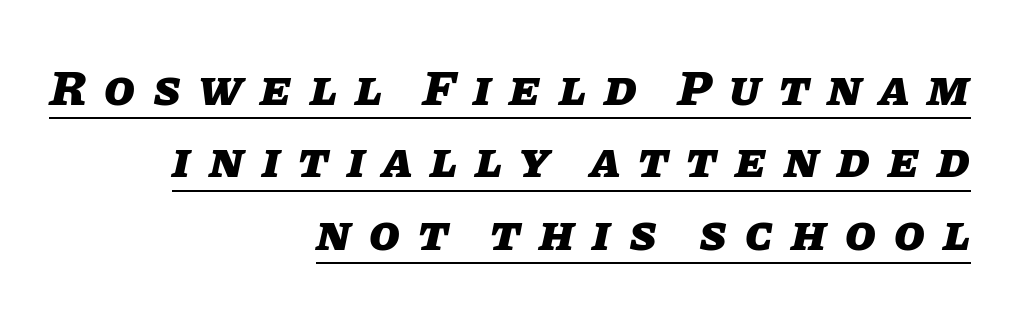
The image shows 50 px heavy type, italic (leaning right); set right-aligned, normal line spacing (1.45x), unusually wide letter spacing (+0.36 em), underlined; low stroke contrast and a large x-height.
